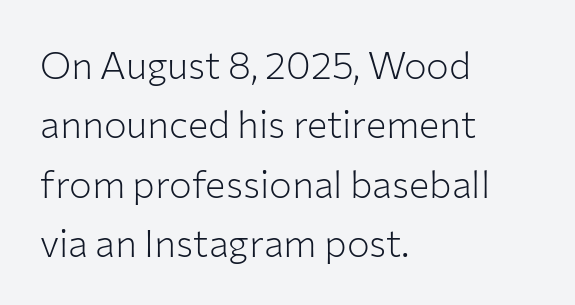
The image shows 38 px light sans-serif type, upright; set left-aligned, normal line spacing (1.56x), normal letter spacing, not underlined; low stroke contrast and a medium x-height.
